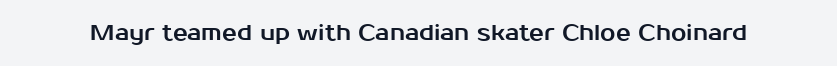
The image shows 22 px text type, upright; set normal letter spacing, not underlined.
